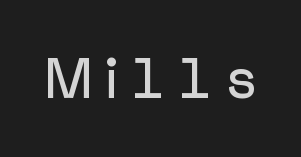
There is plenty of visible air inserted between adjacent glyphs. Is there any slant? The stems are plumb. The space directly below the letters is spotless. Grotesque or geometric, the face here clearly has no serifs.
